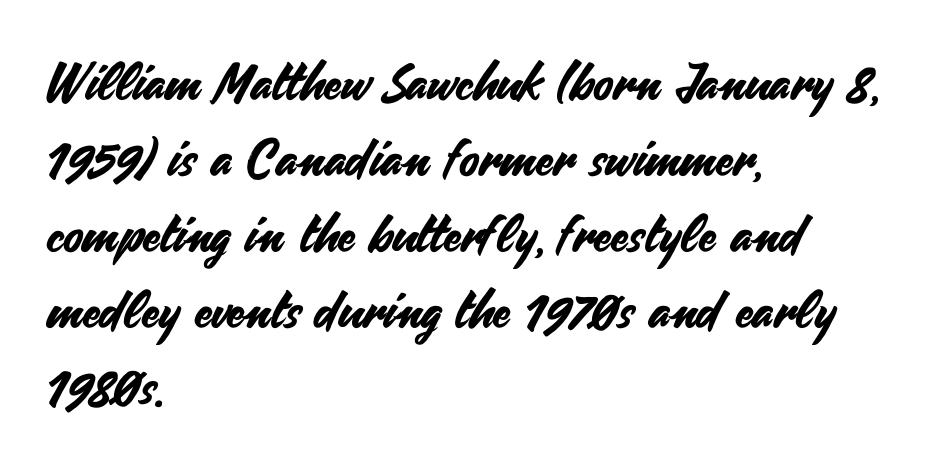
Examine the stroke ends and you'll find no serifs. Inter-character spacing is left at the font's built-in metrics. You could not count columns in this text — the font is proportionally spaced. The designer left line spacing at the default.
